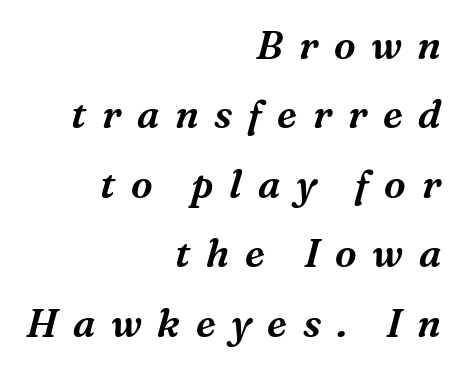
Notice how the stems are inclined rather than vertical — that's the hallmark of italics. Compared with typical body copy, the letter spacing here is much looser. Each letter keeps its own natural width here, so spacing adapts to shape. A student would call this right alignment; a typographer would say flush right, rag left. The passage shown is not underscored anywhere.
